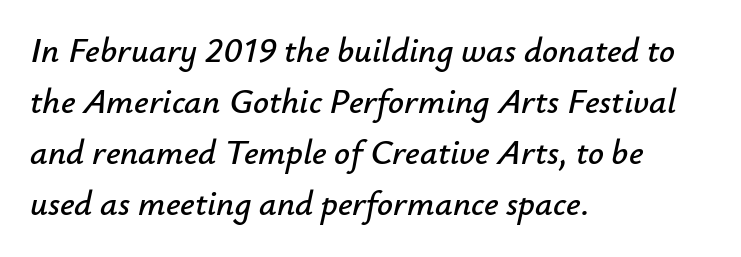
The image shows 35 px text type, italic (leaning right); set left-aligned, normal line spacing (1.46x), normal letter spacing, not underlined; low stroke contrast and a small x-height.
